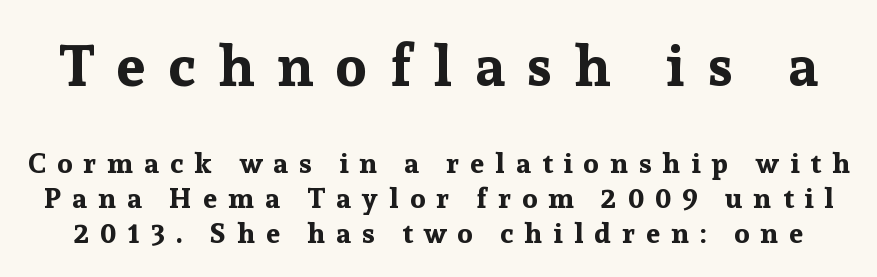
{"serif": "yes", "italic": "no", "bold": "yes", "weight": "bold", "width": "normal", "stroke_contrast": "low", "x_height": "medium", "monospaced": "no", "underline": "no", "line_spacing": "normal", "line_spacing_ratio": 1.25, "letter_spacing": "wide", "letter_spacing_em": 0.4, "larger_block": "first", "size_ratio": 2.04, "glyph_px": 57}
